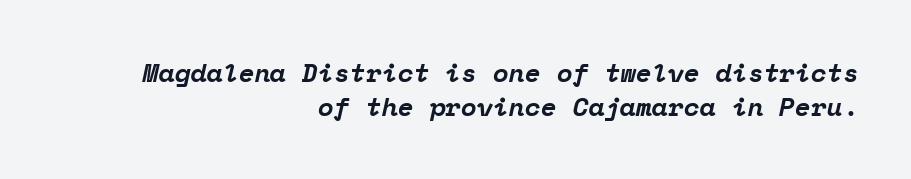
Q: Is the text bold? A: Yes.
Q: Is the text italic (slanted)? A: Yes, it leans right by about 12 degrees.
Q: Is the text underlined? A: No.
Q: How is the paragraph aligned? A: Right-aligned.
Q: Is the spacing between letters normal or unusually wide? A: Normal.
Q: Is the spacing between lines tight, normal or loose? A: Normal.
